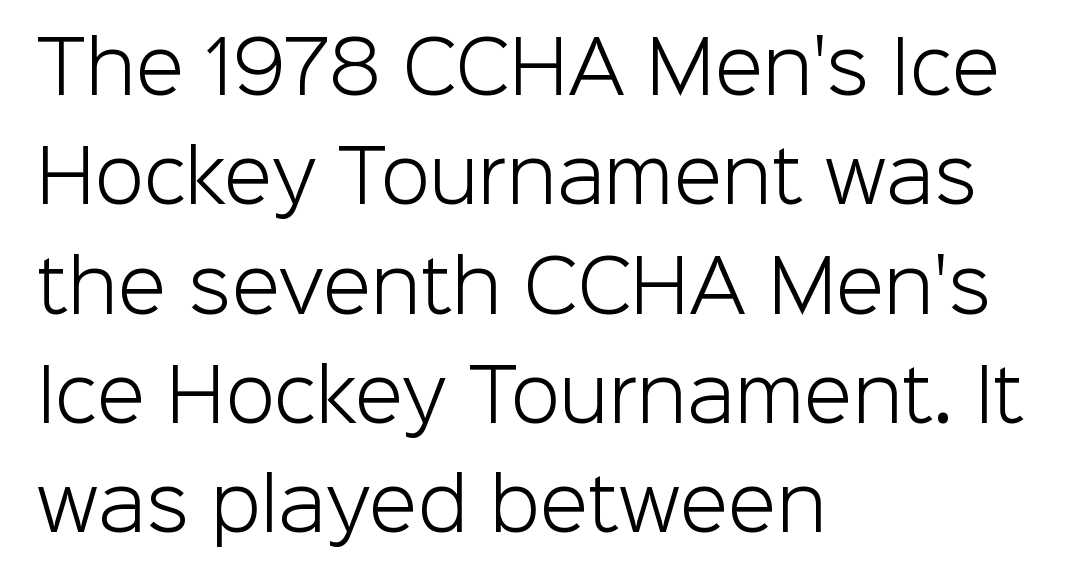
{"serif": "no", "italic": "no", "bold": "no", "weight": "light", "width": "normal", "stroke_contrast": "low", "x_height": "medium", "monospaced": "no", "underline": "no", "align": "left", "line_spacing": "normal", "line_spacing_ratio": 1.54, "letter_spacing": "normal", "letter_spacing_em": 0.0, "glyph_px": 71}
